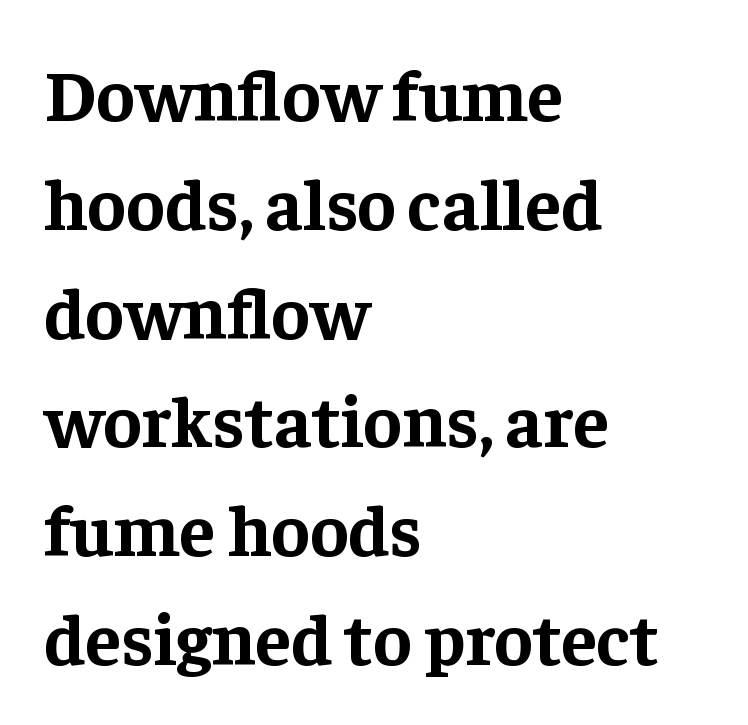
The passage shown is typed in a proportional face where columns would drift. Underline: absent. Serifs: yes, visible at the terminals of the letterforms. Caption: bold face, heavy strokes. Tracking value appears to be zero — textbook default spacing.
